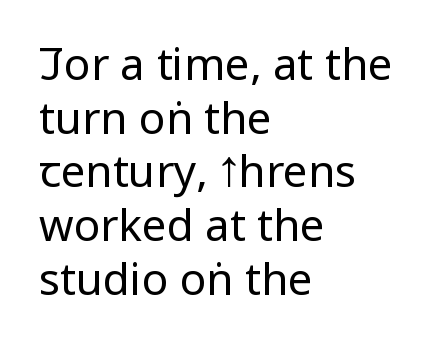
You could not count columns in this text — the font is proportionally spaced. Stems and bowls with no extra thickness — not bold. Honestly, the letter spacing is just normal — you wouldn't notice it. These lines are composed in type without serifs.
